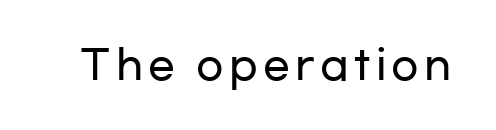
Character widths vary here, with narrow letters taking less room than wide ones. Ascenders rise straight up at ninety degrees. This sample uses a sans-serif face. Has an underline been added? It has not.
